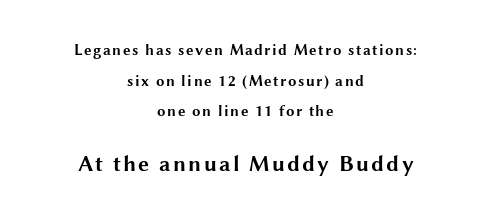
Q: Is the text bold? A: Yes.
Q: Is the text italic (slanted)? A: No, it is upright.
Q: Is the text underlined? A: No.
Q: How is the paragraph aligned? A: Centered.
Q: Is the spacing between lines tight, normal or loose? A: Loose.
Q: Which block of text is set in a larger size, the first (top) or the second (bottom)? A: The second (bottom) one.
